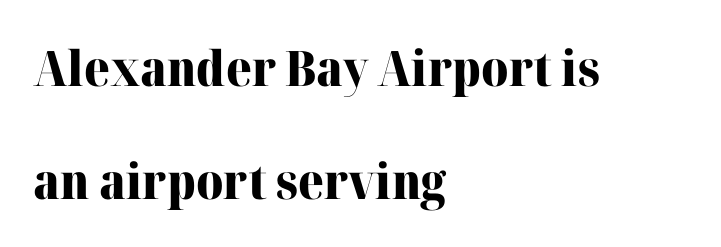
Q: Is the text bold? A: Yes.
Q: Is the text italic (slanted)? A: No, it is upright.
Q: Is the typeface a serif or a sans-serif typeface? A: Serif.
Q: Is the text underlined? A: No.
Q: How is the paragraph aligned? A: Left-aligned.
Q: Is the spacing between letters normal or unusually wide? A: Normal.
Q: Is the spacing between lines tight, normal or loose? A: Loose.
Q: Width (condensed, normal, or wide)? A: Normal.
Q: Stroke contrast? A: High.
Q: x-height? A: Medium.
Q: Monospaced? A: No.
